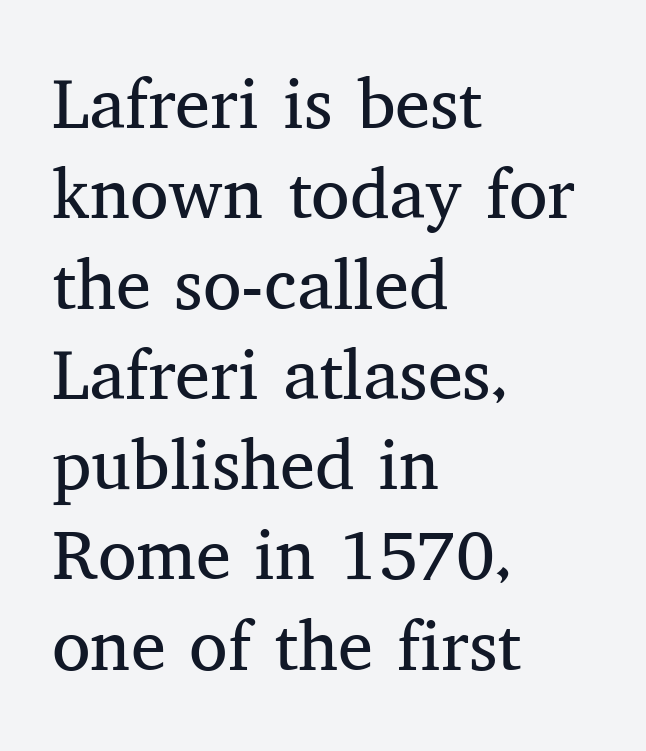
The image shows 70 px regular-weight serif type, upright; set left-aligned, normal line spacing (1.29x), normal letter spacing, not underlined; medium stroke contrast and a medium x-height.
